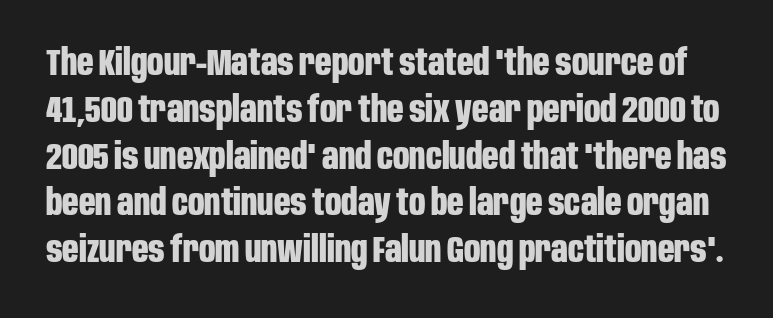
The tracking reads as untouched default to a designer's eye. Each row of text sits above clean, open space. Is there much room between lines? A standard amount, neither cramped nor airy. Look at the bottom of the vertical strokes: they stop flat, with no serifs.
